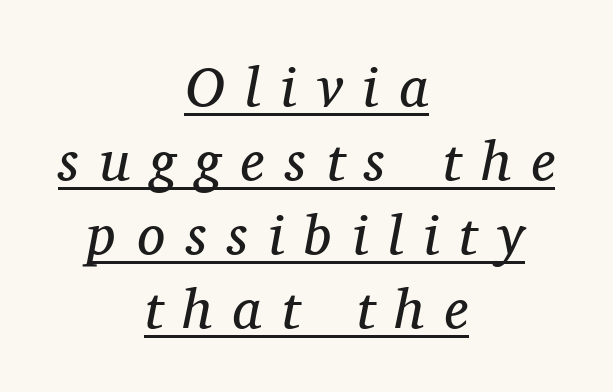
Small tapered or slab feet sit at the stroke ends, so this counts as serif. Would a proofreader flag this as italicized? Yes. No letter is thick-stroked: the sample isn't bold. The rendered words wear a rule along their underside. Tracking value appears strongly positive — letters spread wide. Compared with a flush-left layout, this one balances lines on the center instead.
